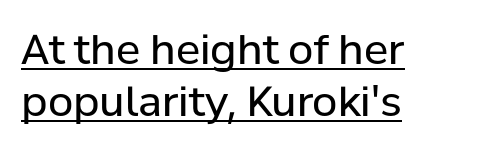
Q: Is the text bold? A: No.
Q: Is the text italic (slanted)? A: No, it is upright.
Q: Is the typeface a serif or a sans-serif typeface? A: Sans-serif.
Q: Is the text underlined? A: Yes.
Q: How is the paragraph aligned? A: Left-aligned.
Q: Is the spacing between letters normal or unusually wide? A: Normal.
Q: Is the spacing between lines tight, normal or loose? A: Normal.
Q: Width (condensed, normal, or wide)? A: Normal.
Q: Stroke contrast? A: Low.
Q: x-height? A: Medium.
Q: Monospaced? A: No.
